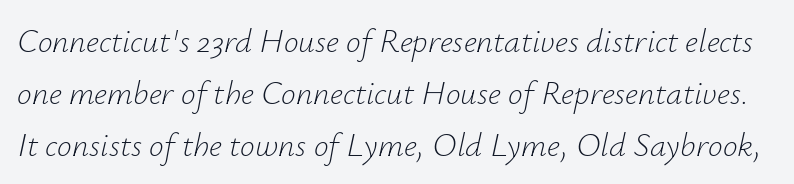
Q: Is the text bold? A: No.
Q: Is the text italic (slanted)? A: Yes, it leans right by about 12 degrees.
Q: Is the text underlined? A: No.
Q: Is the spacing between letters normal or unusually wide? A: Normal.
Q: Is the spacing between lines tight, normal or loose? A: Normal.
Q: Width (condensed, normal, or wide)? A: Normal.
Q: Stroke contrast? A: Low.
Q: x-height? A: Small.
Q: Monospaced? A: No.
